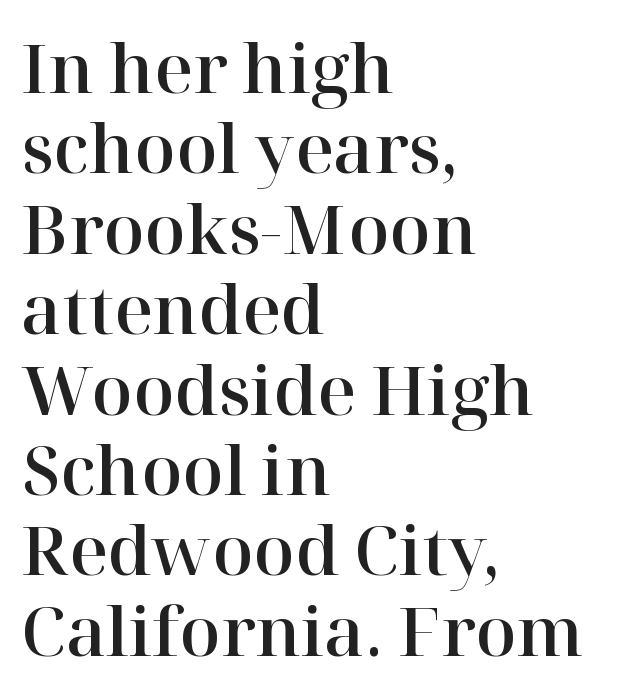
The image shows 67 px serif type, upright; set left-aligned, line spacing 1.2x, normal letter spacing, not underlined; high stroke contrast and a medium x-height.
